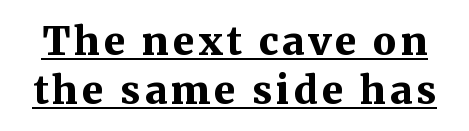
The image shows 39 px bold serif type, upright; set normal line spacing (1.25x), underlined; medium stroke contrast and a medium x-height.
